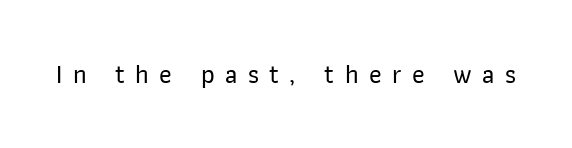
The image shows 26 px text type, upright; set unusually wide letter spacing (+0.4 em), not underlined.
